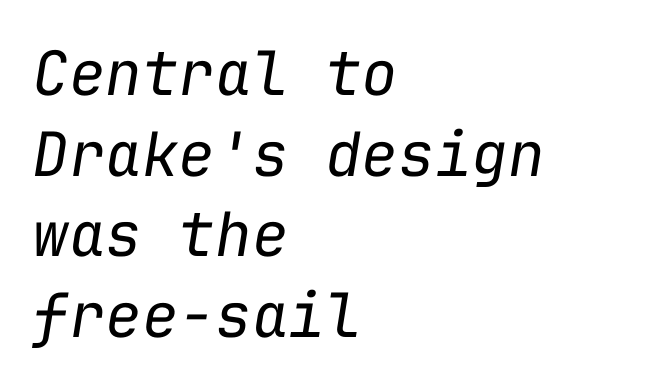
The image shows 61 px regular-weight type, italic (leaning right), monospaced; set left-aligned, normal line spacing (1.32x), normal letter spacing, not underlined; low stroke contrast and a medium x-height.
